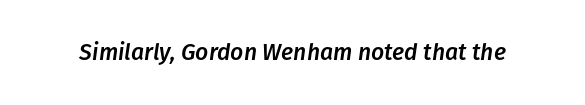
Q: Is the text italic (slanted)? A: Yes, it leans right by about 8 degrees.
Q: Is the text underlined? A: No.
Q: Is the spacing between letters normal or unusually wide? A: Normal.
